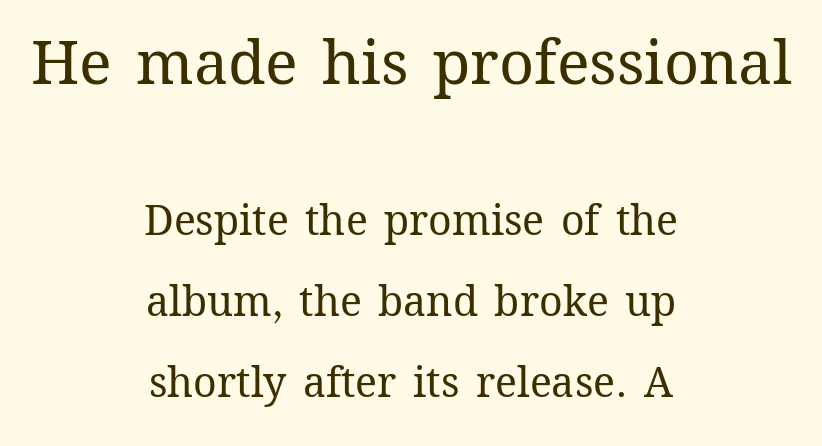
The image shows 61 px regular-weight type, upright; set centered, loose line spacing (1.97x), normal letter spacing, not underlined; the first (top) block is 1.49x larger; medium stroke contrast and a medium x-height.
